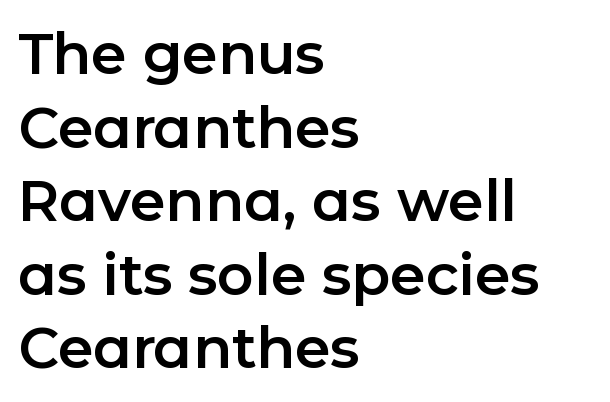
The image shows 57 px sans-serif type, upright; set left-aligned, normal line spacing (1.29x), normal letter spacing, not underlined; low stroke contrast and a medium x-height.
